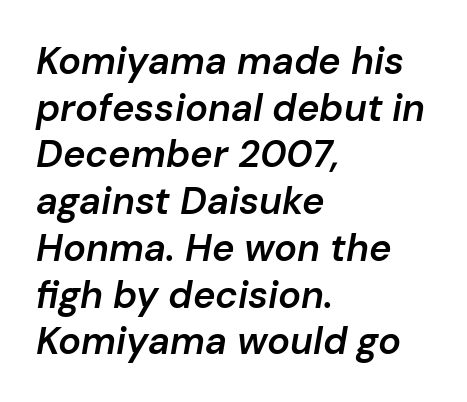
Tracking value appears to be zero — textbook default spacing. The letters advance in unequal steps, a hallmark of proportional type. The ragged edge is on the right, which tells us the setting is flush left. Set as a demibold, roughly 600 on the weight scale. Clear beneath every line of the passage.
